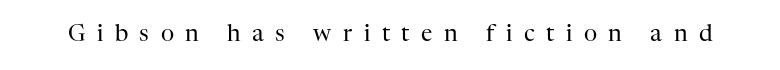
The axis of the letterforms is exactly vertical. Each row of text sits above clean, open space. How are the letters spaced? Widely, with obvious added tracking. Compared with a typical body face, this is equally light or lighter still.
